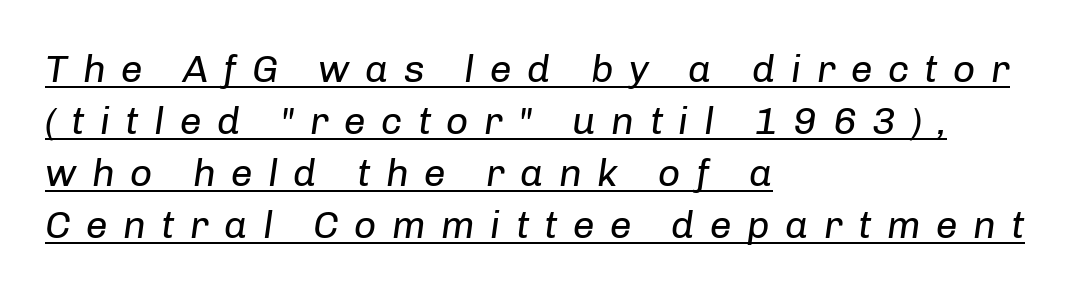
Q: Is the text bold? A: No.
Q: Is the text italic (slanted)? A: Yes, it leans right by about 8 degrees.
Q: Is the text underlined? A: Yes.
Q: How is the paragraph aligned? A: Left-aligned.
Q: Is the spacing between letters normal or unusually wide? A: Unusually wide.
Q: Is the spacing between lines tight, normal or loose? A: Normal.
Q: Width (condensed, normal, or wide)? A: Normal.
Q: Stroke contrast? A: Low.
Q: x-height? A: Medium.
Q: Monospaced? A: No.
